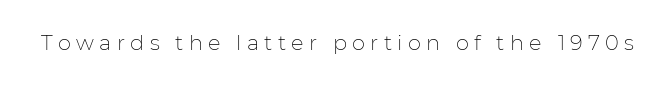
{"italic": "no", "bold": "no", "underline": "no", "letter_spacing": "wide", "letter_spacing_em": 0.25, "glyph_px": 21}
